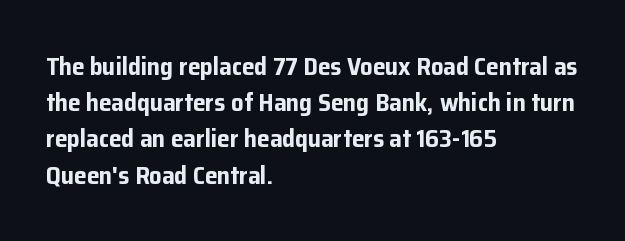
{"italic": "no", "bold": "yes", "underline": "no", "align": "left", "line_spacing": "normal", "line_spacing_ratio": 1.45, "letter_spacing": "normal", "letter_spacing_em": 0.0, "glyph_px": 25}
